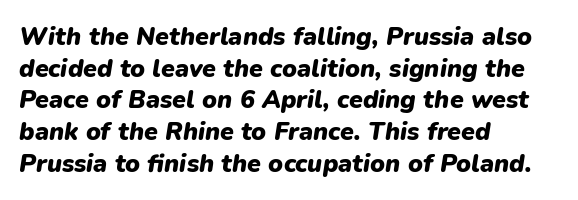
{"italic": "yes", "lean": "right", "slant_degrees": 9, "bold": "yes", "underline": "no", "align": "left", "line_spacing": "normal", "line_spacing_ratio": 1.27, "letter_spacing": "normal", "letter_spacing_em": 0.0, "glyph_px": 25}
